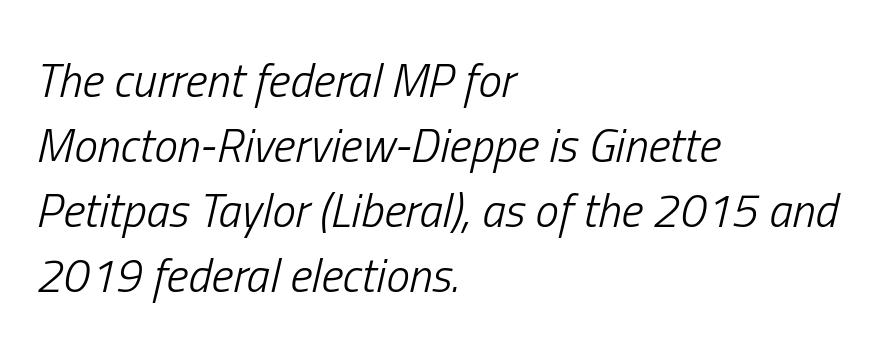
Varying glyph widths throughout — classic text-font behaviour. Each new line begins a customary step beneath the previous one. Where is the straight margin? On the left. Italic: yes, the glyphs are oblique.
